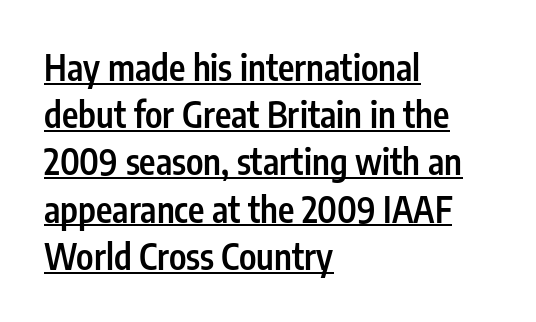
{"serif": "no", "italic": "no", "bold": "semi", "weight": "semibold", "width": "condensed", "stroke_contrast": "low", "x_height": "medium", "monospaced": "no", "underline": "yes", "align": "left", "line_spacing": "normal", "line_spacing_ratio": 1.35, "letter_spacing": "normal", "letter_spacing_em": 0.0, "glyph_px": 35}
